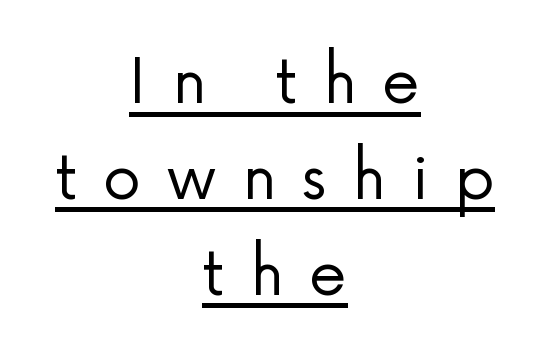
The image shows 61 px regular-weight sans-serif type, upright; set centered, normal line spacing (1.57x), unusually wide letter spacing (+0.42 em), underlined; low stroke contrast and a medium x-height.
